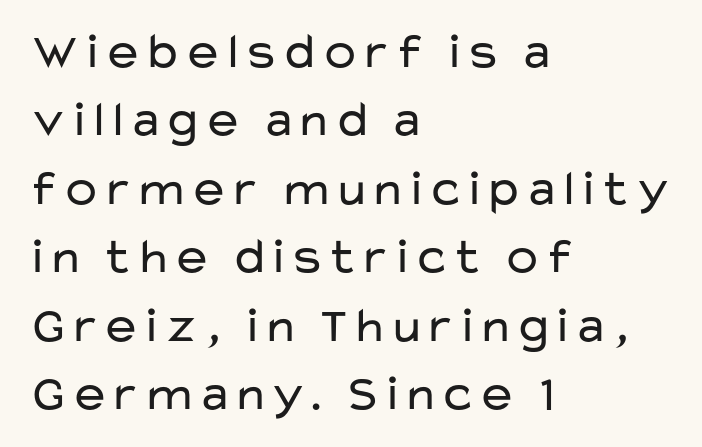
{"serif": "no", "italic": "no", "bold": "no", "weight": "regular", "width": "wide", "stroke_contrast": "low", "x_height": "medium", "monospaced": "no", "underline": "no", "align": "left", "line_spacing": "normal", "line_spacing_ratio": 1.37, "letter_spacing": "normal", "letter_spacing_em": 0.0, "glyph_px": 50}
